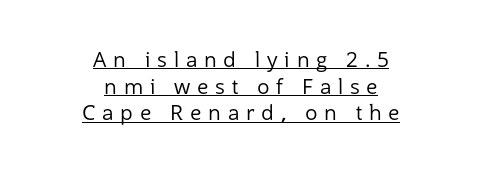
Q: Is the text bold? A: No.
Q: Is the text italic (slanted)? A: No, it is upright.
Q: Is the text underlined? A: Yes.
Q: How is the paragraph aligned? A: Centered.
Q: Is the spacing between letters normal or unusually wide? A: Unusually wide.
Q: Is the spacing between lines tight, normal or loose? A: Normal.
